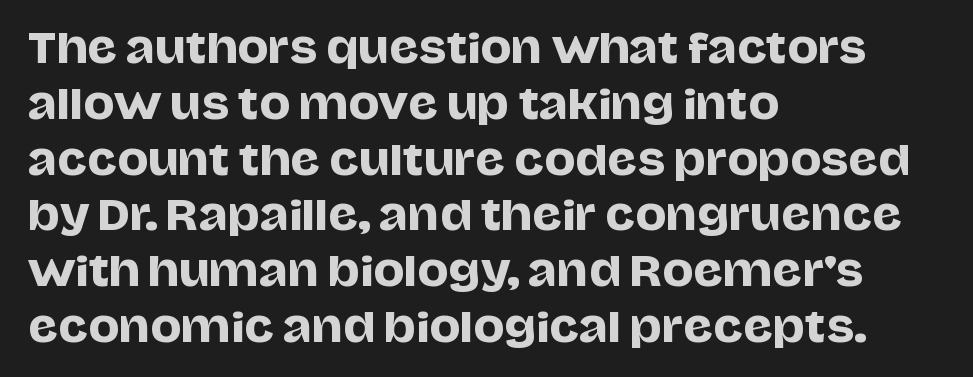
Q: Is the text italic (slanted)? A: No, it is upright.
Q: Is the typeface a serif or a sans-serif typeface? A: Sans-serif.
Q: Is the text underlined? A: No.
Q: How is the paragraph aligned? A: Left-aligned.
Q: Is the spacing between letters normal or unusually wide? A: Normal.
Q: Is the spacing between lines tight, normal or loose? A: Normal.
Q: Width (condensed, normal, or wide)? A: Normal.
Q: Stroke contrast? A: Low.
Q: x-height? A: Large.
Q: Monospaced? A: No.
